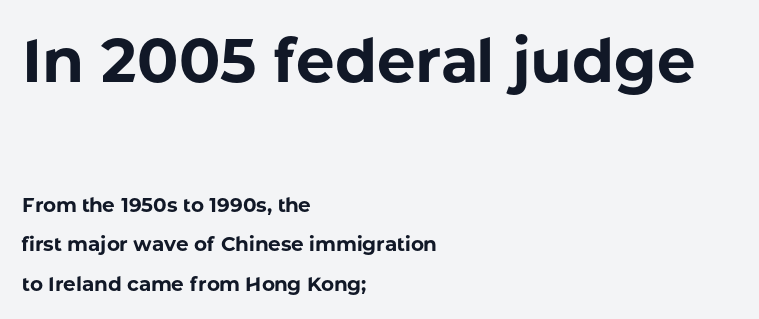
The image shows 61 px bold sans-serif type, upright; set left-aligned, loose line spacing (1.98x), normal letter spacing, not underlined; the first (top) block is 3.05x larger; low stroke contrast and a medium x-height.
